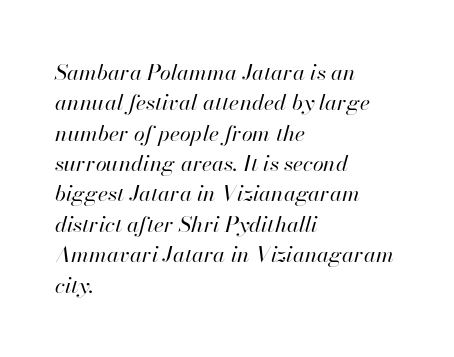
Q: Is the text bold? A: No.
Q: Is the text italic (slanted)? A: Yes, it leans right by about 13 degrees.
Q: Is the text underlined? A: No.
Q: How is the paragraph aligned? A: Left-aligned.
Q: Is the spacing between letters normal or unusually wide? A: Normal.
Q: Is the spacing between lines tight, normal or loose? A: Normal.
